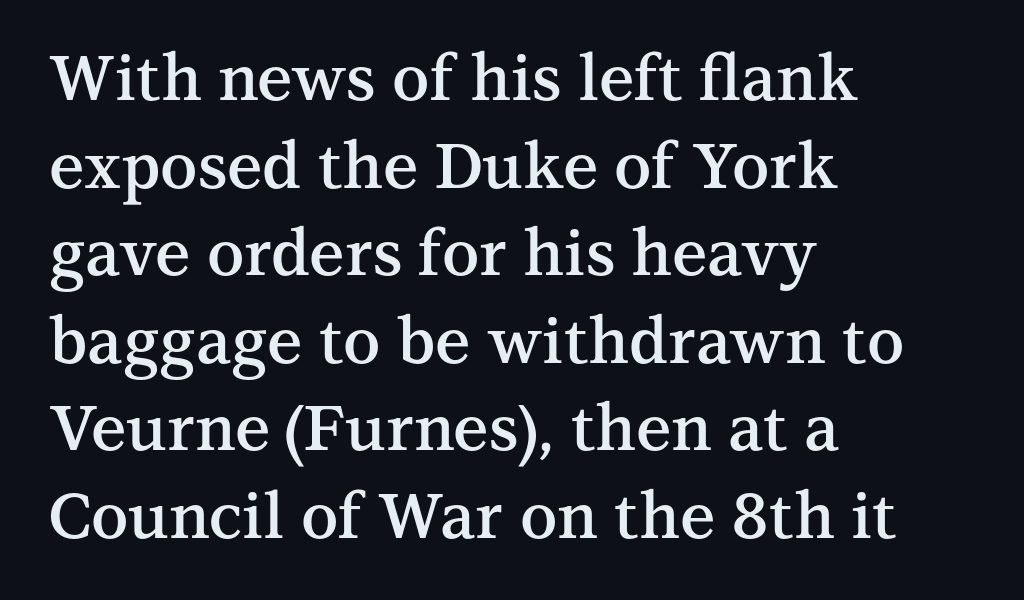
The letters advance in unequal steps, a hallmark of proportional type. There is no visible air inserted between adjacent glyphs. Heft: intermediate — a semibold. The passage shown is typeset with a serif family. Upright lettering throughout. Horizontal alignment here is leftward, the default for most running prose.
